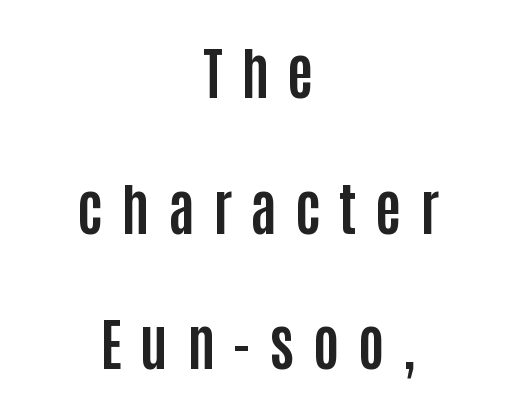
The letters advance in unequal steps, a hallmark of proportional type. What stands out about the letter spacing? Its width — letters are far apart. The text was rendered using a sans face with plain stroke endings. Letters rest on an invisible, unmarked baseline. If you folded the block vertically in half, each line would mirror itself in length. Nope, not italic — everything's standing straight.
